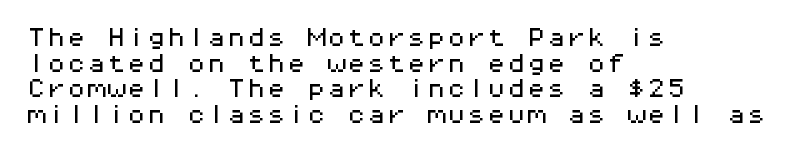
{"italic": "no", "underline": "no", "align": "left", "line_spacing": "normal", "line_spacing_ratio": 1.28, "letter_spacing": "normal", "letter_spacing_em": 0.0, "glyph_px": 20}
